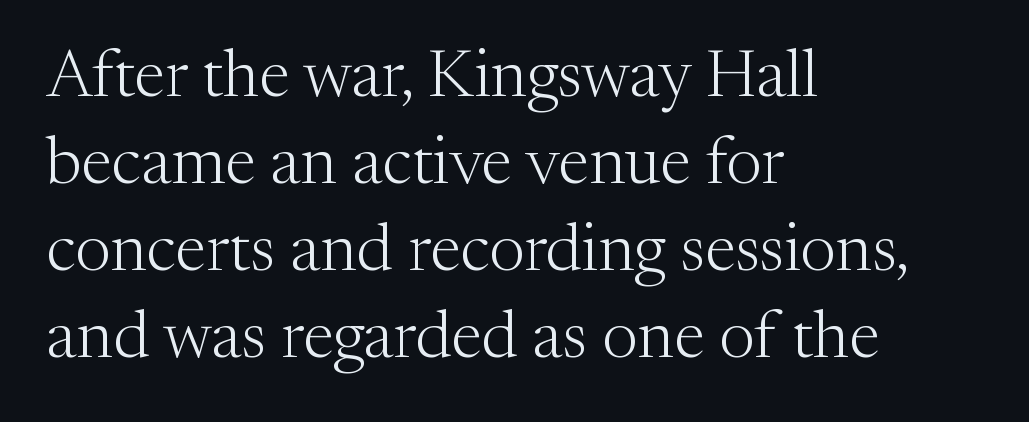
{"serif": "yes", "italic": "no", "bold": "no", "weight": "light", "width": "normal", "stroke_contrast": "medium", "x_height": "medium", "monospaced": "no", "underline": "no", "align": "left", "line_spacing": "normal", "line_spacing_ratio": 1.3, "letter_spacing": "normal", "letter_spacing_em": 0.0, "glyph_px": 67}
